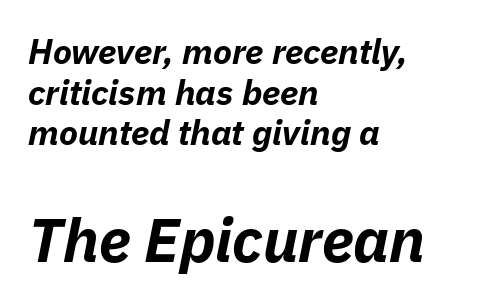
Any mark beneath the type? The region is blank. Each glyph is drawn with heavy, bold strokes. Compared with a centered layout, this one pins lines to the left instead. The letters advance in unequal steps, a hallmark of proportional type. The block sitting lower on the canvas is the one with enlarged characters.
